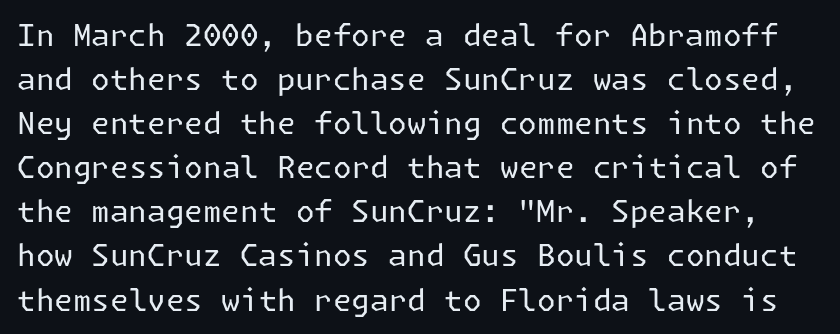
Vertical stems look standard width or narrower in stroke. Nobody drew a line under any word here. What stands out about the letter spacing? Nothing — it is the standard amount. This is the regular roman posture of the typeface. Rows of type keep a routine distance in the vertical direction. Letterform terminals end flat and unadorned throughout the passage.
